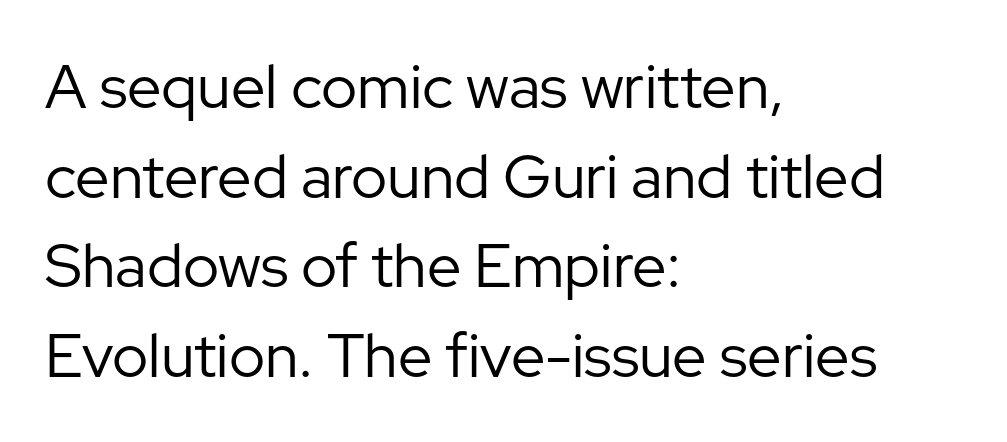
{"serif": "no", "italic": "no", "bold": "no", "weight": "regular", "width": "normal", "stroke_contrast": "low", "x_height": "medium", "monospaced": "no", "underline": "no", "align": "left", "line_spacing": "normal", "line_spacing_ratio": 1.47, "letter_spacing": "normal", "letter_spacing_em": 0.0, "glyph_px": 61}
